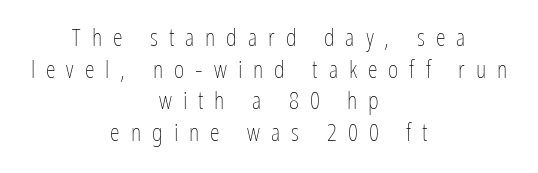
{"italic": "no", "bold": "no", "underline": "no", "align": "center", "line_spacing": "normal", "line_spacing_ratio": 1.27, "letter_spacing": "wide", "letter_spacing_em": 0.44, "glyph_px": 25}
